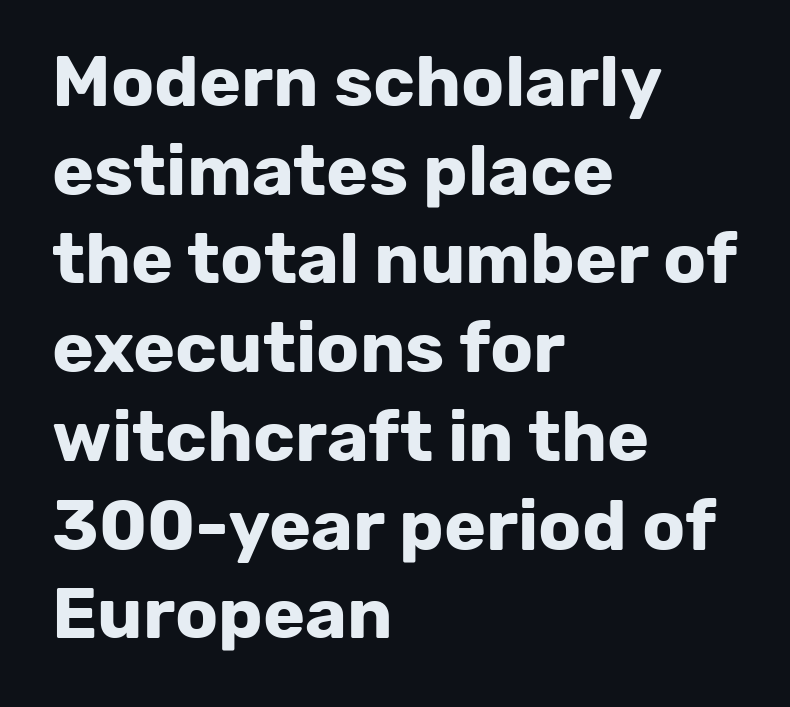
The image shows 71 px bold sans-serif type, upright; set left-aligned, normal line spacing (1.25x), normal letter spacing, not underlined; low stroke contrast and a medium x-height.
